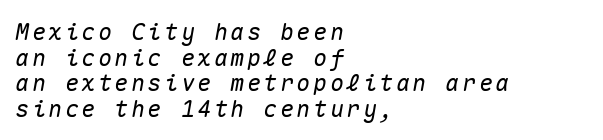
Q: Is the text italic (slanted)? A: Yes, it leans right by about 10 degrees.
Q: Is the text underlined? A: No.
Q: How is the paragraph aligned? A: Left-aligned.
Q: Is the spacing between lines tight, normal or loose? A: Tight.
